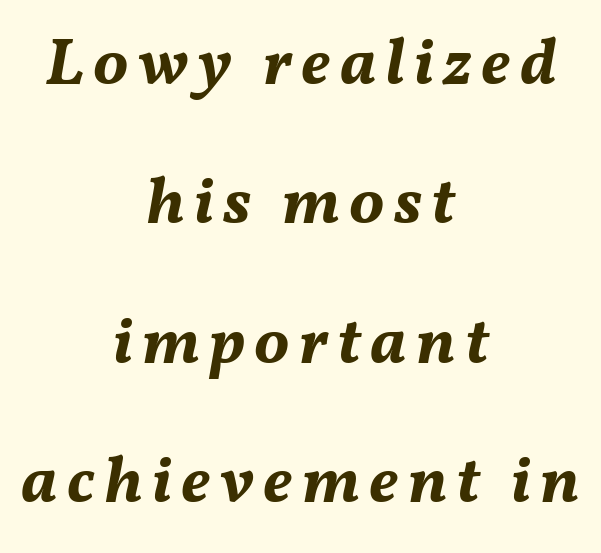
Q: Is the text bold? A: Yes.
Q: Is the text italic (slanted)? A: Yes, it leans right by about 11 degrees.
Q: Is the text underlined? A: No.
Q: How is the paragraph aligned? A: Centered.
Q: Is the spacing between lines tight, normal or loose? A: Loose.
Q: Width (condensed, normal, or wide)? A: Normal.
Q: Stroke contrast? A: Medium.
Q: x-height? A: Medium.
Q: Monospaced? A: No.
